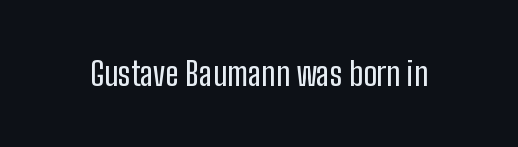
{"serif": "no", "italic": "no", "width": "condensed", "stroke_contrast": "low", "x_height": "medium", "monospaced": "no", "underline": "no", "letter_spacing": "normal", "letter_spacing_em": 0.0, "glyph_px": 33}
